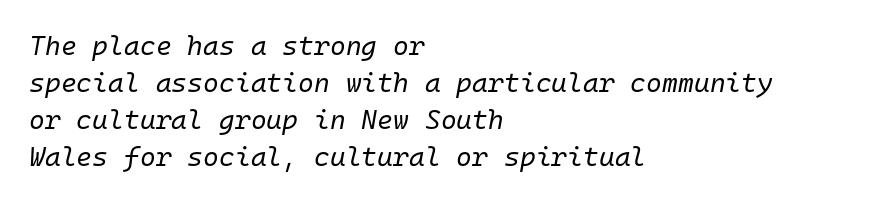
Q: Is the text bold? A: No.
Q: Is the text italic (slanted)? A: Yes, it leans right by about 10 degrees.
Q: Is the text underlined? A: No.
Q: How is the paragraph aligned? A: Left-aligned.
Q: Is the spacing between letters normal or unusually wide? A: Normal.
Q: Is the spacing between lines tight, normal or loose? A: Normal.
